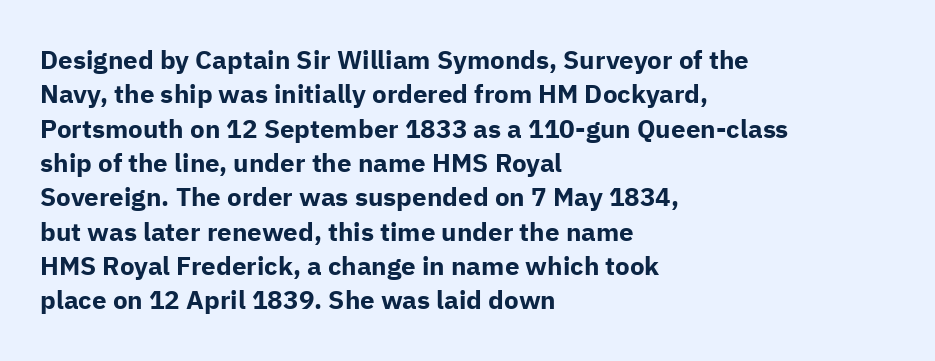
Q: Is the text bold? A: Yes.
Q: Is the text italic (slanted)? A: No, it is upright.
Q: Is the text underlined? A: No.
Q: How is the paragraph aligned? A: Left-aligned.
Q: Is the spacing between letters normal or unusually wide? A: Normal.
Q: Is the spacing between lines tight, normal or loose? A: Normal.
